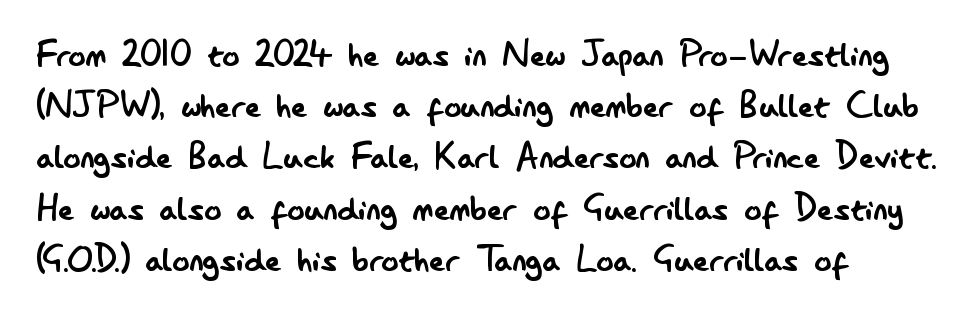
{"serif": "no", "italic": "no", "bold": "no", "weight": "regular", "width": "condensed", "stroke_contrast": "low", "x_height": "small", "monospaced": "no", "underline": "no", "line_spacing_ratio": 1.22, "letter_spacing": "normal", "letter_spacing_em": 0.0, "glyph_px": 42}
